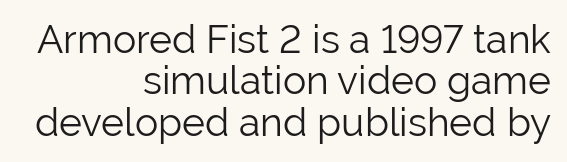
{"serif": "no", "italic": "no", "bold": "no", "weight": "light", "width": "normal", "stroke_contrast": "low", "x_height": "medium", "monospaced": "no", "underline": "no", "align": "right", "line_spacing": "tight", "line_spacing_ratio": 1.06, "letter_spacing": "normal", "letter_spacing_em": 0.0, "glyph_px": 39}
